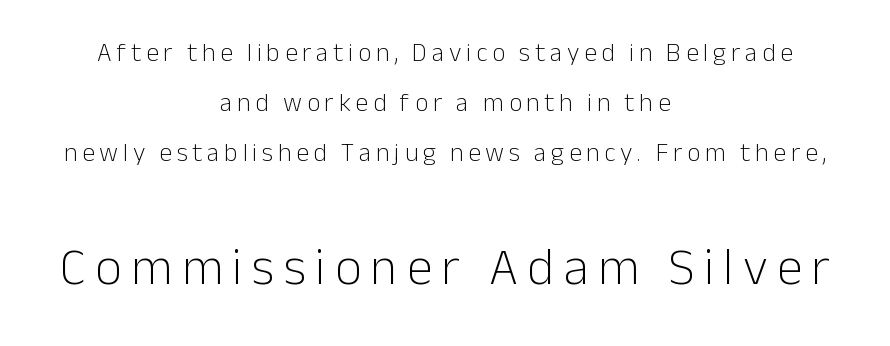
The image shows 52 px light sans-serif type, upright; set centered, loose line spacing (1.92x), not underlined; the second (bottom) block is 2.0x larger; low stroke contrast and a medium x-height.
